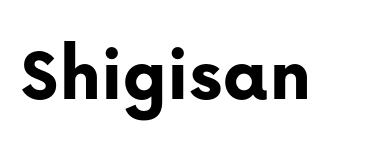
Q: Is the text bold? A: Yes.
Q: Is the text italic (slanted)? A: No, it is upright.
Q: Is the typeface a serif or a sans-serif typeface? A: Sans-serif.
Q: Is the text underlined? A: No.
Q: Is the spacing between letters normal or unusually wide? A: Normal.
Q: Width (condensed, normal, or wide)? A: Normal.
Q: Stroke contrast? A: Low.
Q: x-height? A: Medium.
Q: Monospaced? A: No.
